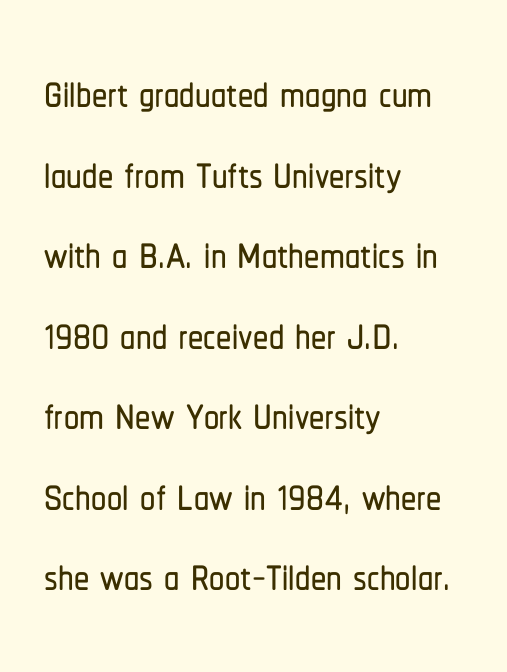
Looks like regular typesetting: each glyph gets only the width it needs. Honestly, the row spacing looks completely unremarkable. Does the copy run flush right? No — it runs flush left. These lines are composed in type without serifs. Letter spacing: default. You can tell it's not italic because the verticals are truly vertical.
